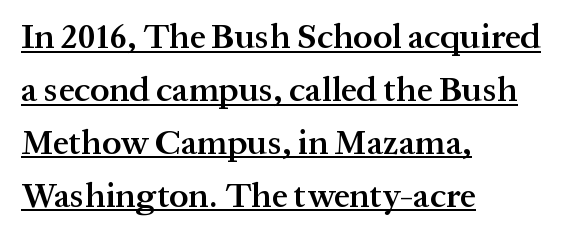
Q: Is the text bold? A: Semi-bold.
Q: Is the text italic (slanted)? A: No, it is upright.
Q: Is the typeface a serif or a sans-serif typeface? A: Serif.
Q: Is the text underlined? A: Yes.
Q: How is the paragraph aligned? A: Left-aligned.
Q: Is the spacing between letters normal or unusually wide? A: Normal.
Q: Is the spacing between lines tight, normal or loose? A: Normal.
Q: Width (condensed, normal, or wide)? A: Normal.
Q: Stroke contrast? A: Medium.
Q: x-height? A: Medium.
Q: Monospaced? A: No.
